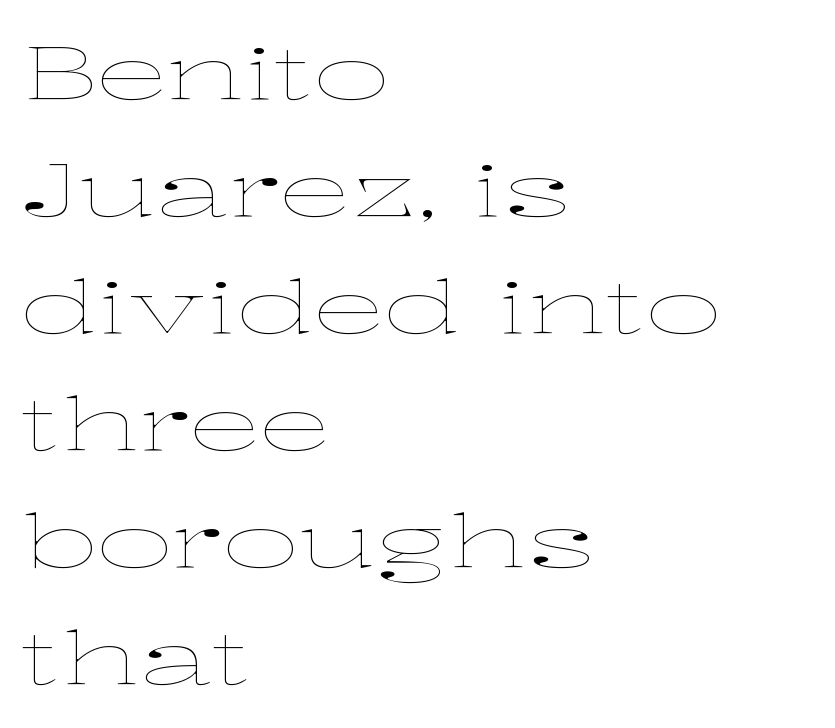
Q: Is the text bold? A: No.
Q: Is the text italic (slanted)? A: No, it is upright.
Q: Is the text underlined? A: No.
Q: How is the paragraph aligned? A: Left-aligned.
Q: Is the spacing between letters normal or unusually wide? A: Normal.
Q: Is the spacing between lines tight, normal or loose? A: Normal.
Q: Width (condensed, normal, or wide)? A: Wide.
Q: Stroke contrast? A: Low.
Q: x-height? A: Medium.
Q: Monospaced? A: No.
